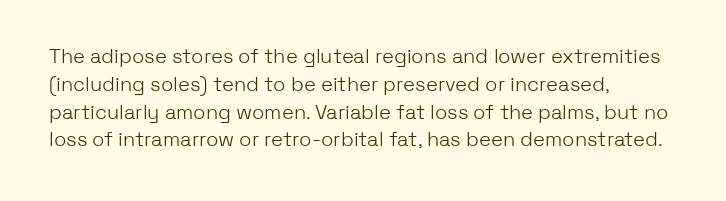
{"italic": "no", "bold": "no", "underline": "no", "align": "left", "line_spacing": "normal", "line_spacing_ratio": 1.39, "letter_spacing": "normal", "letter_spacing_em": 0.0, "glyph_px": 20}
